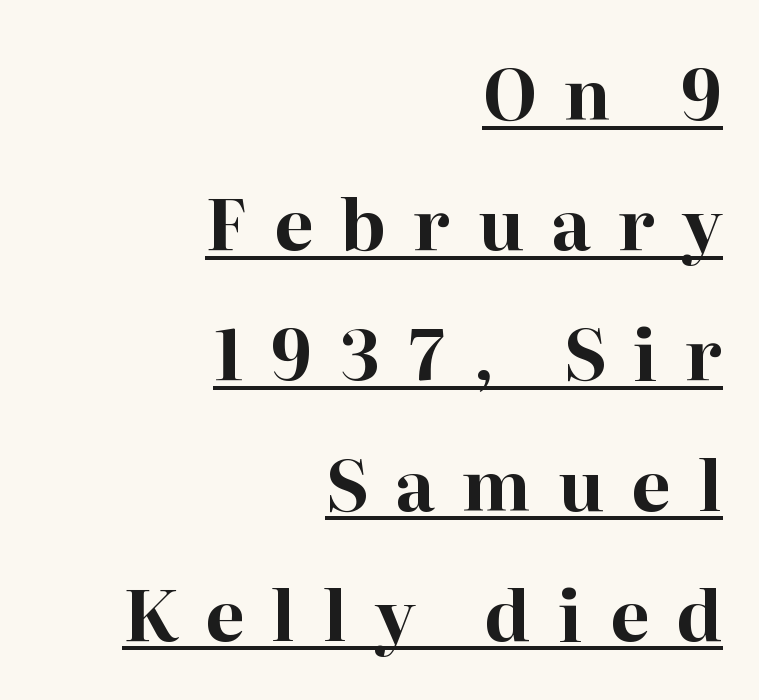
The image shows 70 px bold serif type, upright; set right-aligned, line spacing 1.86x, unusually wide letter spacing (+0.39 em), underlined; high stroke contrast and a medium x-height.
